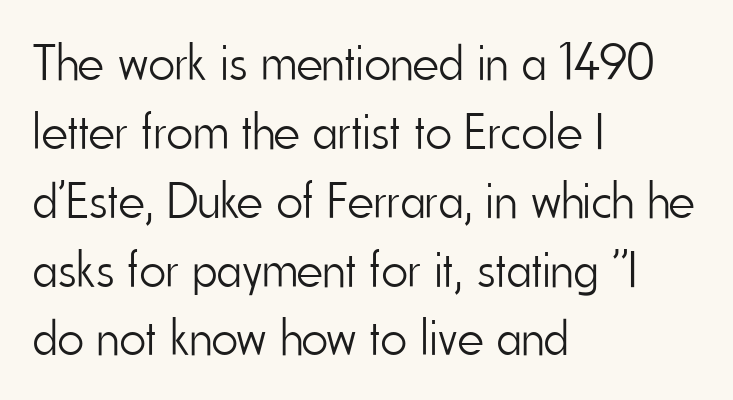
The image shows 51 px light, condensed sans-serif type, upright; set left-aligned, normal line spacing (1.35x), normal letter spacing, not underlined; low stroke contrast and a small x-height.
